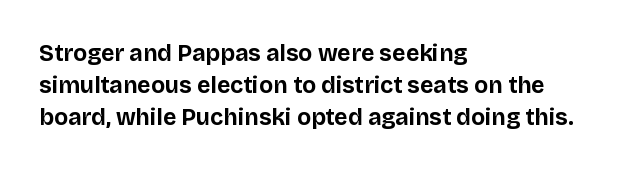
Teacher's note: observe the even left margin — that is flush-left alignment. Tracking here is standard; glyphs follow each other at the usual distance. Horizontal bands of white between lines are of average thickness. Is the type bold? Yes — the strokes are clearly thick and heavy. This is the regular roman posture of the typeface.
